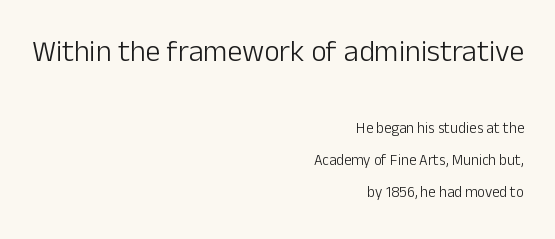
Stem width sits at or under what a default text font uses. The letters advance in unequal steps, a hallmark of proportional type. The baseline area is clear. Notice the wide empty band between every row — that's loose leading. Every character sits straight up, as roman type does.
